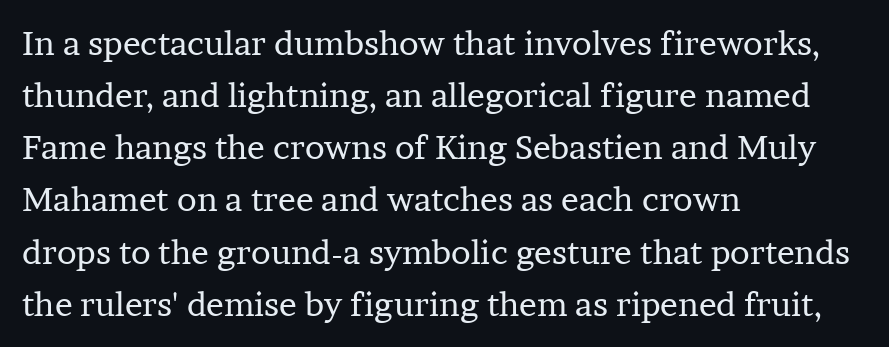
{"serif": "yes", "italic": "no", "bold": "no", "weight": "regular", "width": "normal", "stroke_contrast": "low", "x_height": "medium", "monospaced": "no", "underline": "no", "align": "left", "line_spacing": "normal", "line_spacing_ratio": 1.58, "letter_spacing": "normal", "letter_spacing_em": 0.0, "glyph_px": 33}
